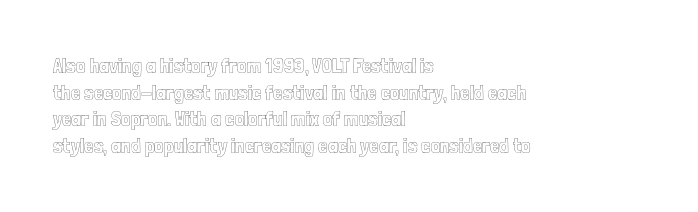
Q: Is the text italic (slanted)? A: No, it is upright.
Q: Is the text underlined? A: No.
Q: How is the paragraph aligned? A: Left-aligned.
Q: Is the spacing between letters normal or unusually wide? A: Normal.
Q: Is the spacing between lines tight, normal or loose? A: Normal.
